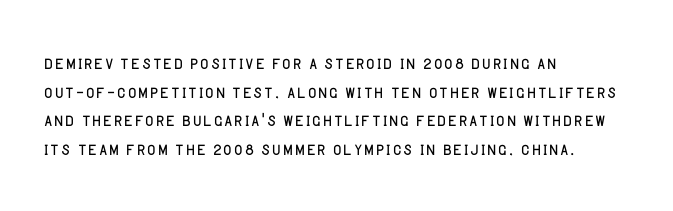
Q: Is the text bold? A: No.
Q: Is the text italic (slanted)? A: No, it is upright.
Q: Is the text underlined? A: No.
Q: How is the paragraph aligned? A: Left-aligned.
Q: Is the spacing between letters normal or unusually wide? A: Normal.
Q: Is the spacing between lines tight, normal or loose? A: Normal.
